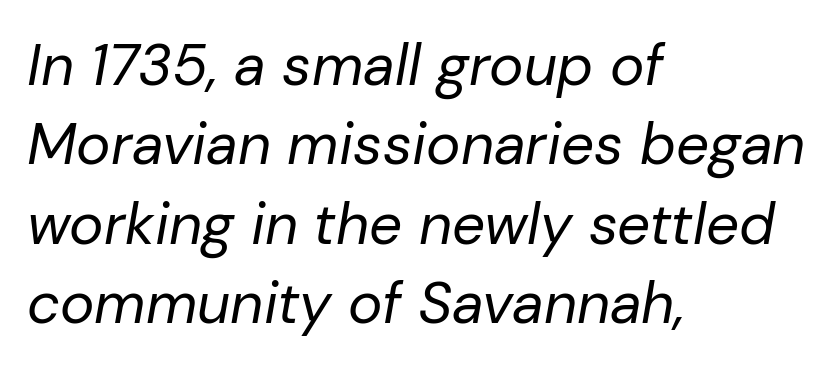
The rag falls on the right side of this text block. Does the leading feel generous? No, just average. Letters rest on an invisible, unmarked baseline. The characters are drawn with everyday or finer stroke widths. The specimen reads as italic at a glance.
